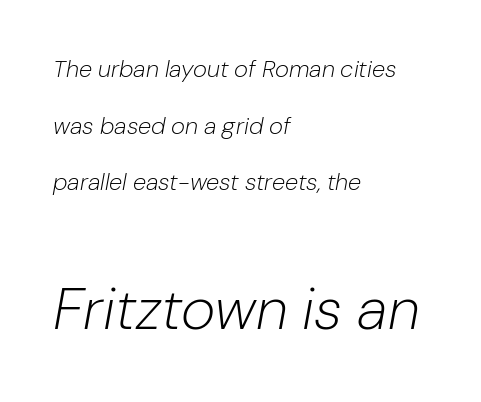
The strip under each line holds only bare page. How would I describe the line gaps? Wide and relaxed. No letter is thick-stroked: the sample isn't bold. Nobody touched the tracking dial on this one. This sample uses an oblique cut, with every glyph tilted off the vertical.
